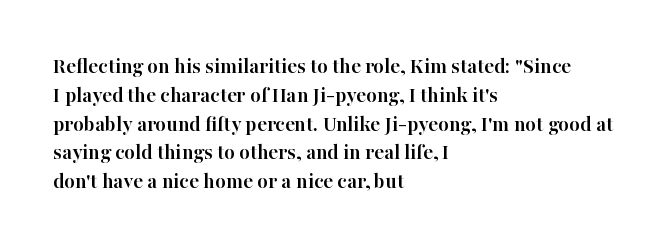
Q: Is the text bold? A: Yes.
Q: Is the text italic (slanted)? A: No, it is upright.
Q: Is the text underlined? A: No.
Q: How is the paragraph aligned? A: Left-aligned.
Q: Is the spacing between letters normal or unusually wide? A: Normal.
Q: Is the spacing between lines tight, normal or loose? A: Normal.
